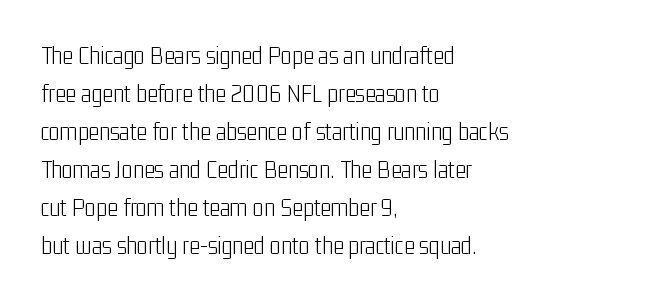
{"italic": "no", "bold": "no", "underline": "no", "align": "left", "line_spacing": "normal", "line_spacing_ratio": 1.46, "letter_spacing": "normal", "letter_spacing_em": 0.0, "glyph_px": 26}
